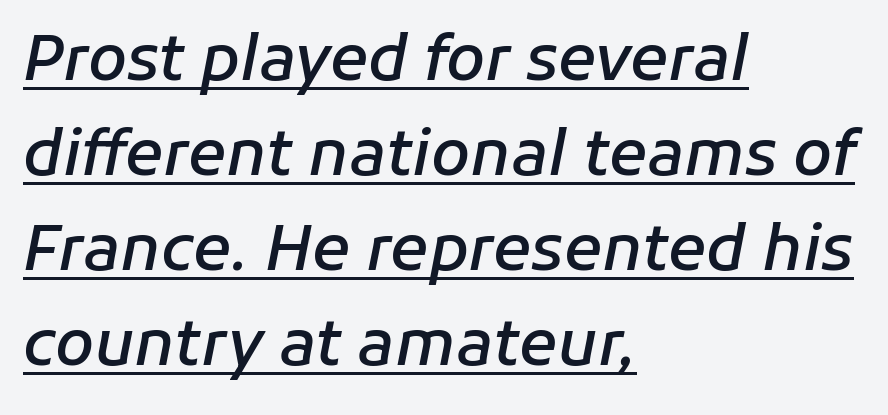
The image shows 63 px semibold type, italic (leaning right); set left-aligned, normal line spacing (1.51x), normal letter spacing, underlined; low stroke contrast and a medium x-height.
